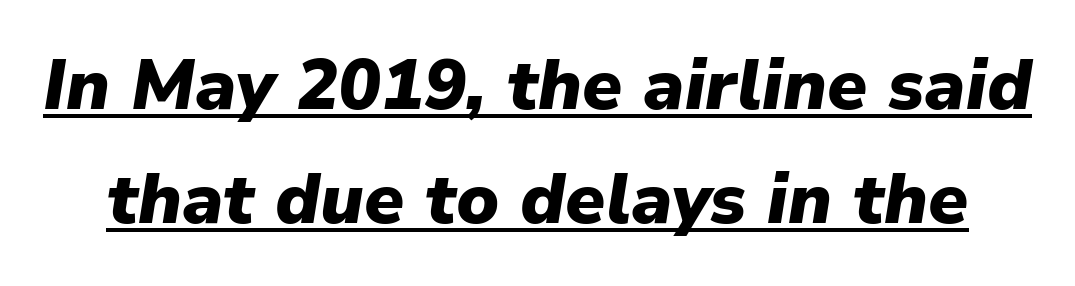
The image shows 71 px heavy type, italic (leaning right); set normal line spacing (1.6x), normal letter spacing, underlined; low stroke contrast and a medium x-height.
